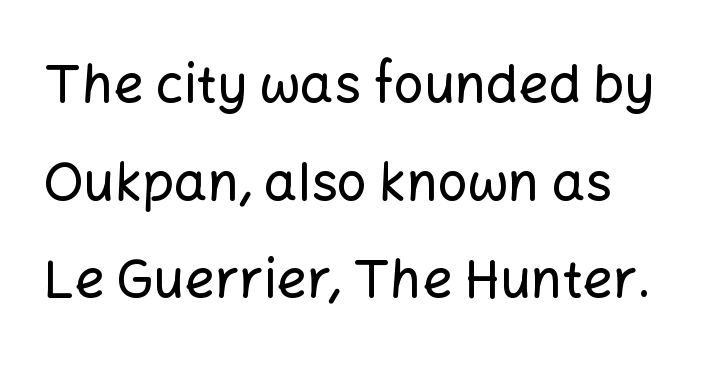
Does the type have serifs? No, each stem ends abruptly. Tracking value appears to be zero — textbook default spacing. Style check: upright. Proportional: the letters do not fall into vertical columns. Anything drawn beneath the words? Only blank space.
